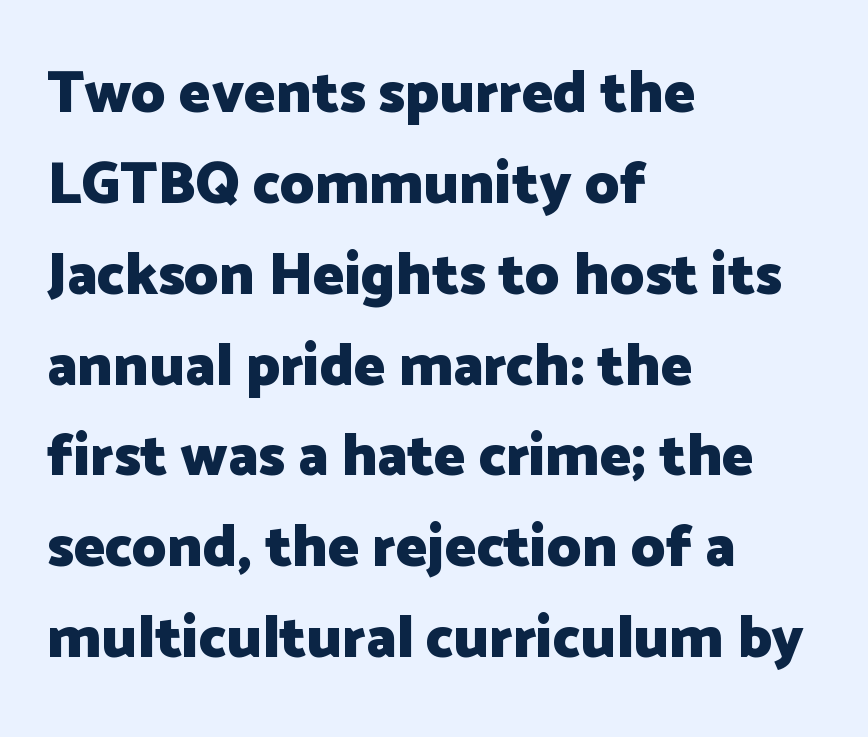
{"serif": "no", "italic": "no", "bold": "yes", "weight": "heavy", "width": "normal", "stroke_contrast": "low", "x_height": "medium", "monospaced": "no", "underline": "no", "align": "left", "line_spacing": "normal", "line_spacing_ratio": 1.54, "letter_spacing": "normal", "letter_spacing_em": 0.0, "glyph_px": 59}
